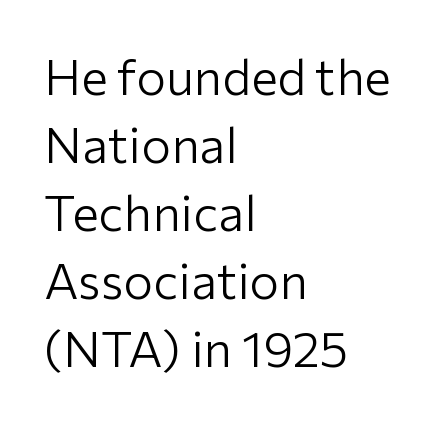
{"serif": "no", "italic": "no", "bold": "no", "weight": "light", "width": "normal", "stroke_contrast": "low", "x_height": "medium", "monospaced": "no", "underline": "no", "align": "left", "line_spacing": "normal", "line_spacing_ratio": 1.36, "letter_spacing": "normal", "letter_spacing_em": 0.0, "glyph_px": 50}
